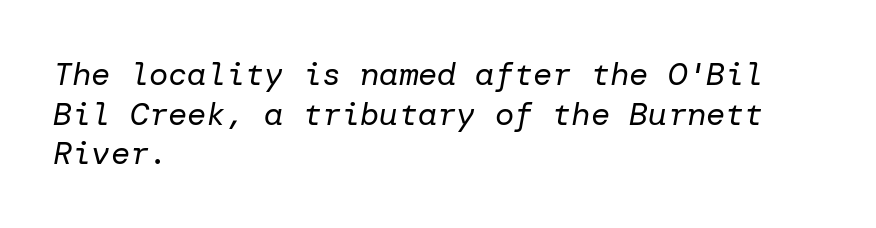
The image shows 32 px regular-weight type, italic (leaning right); set left-aligned, line spacing 1.24x, normal letter spacing, not underlined; low stroke contrast and a medium x-height.
